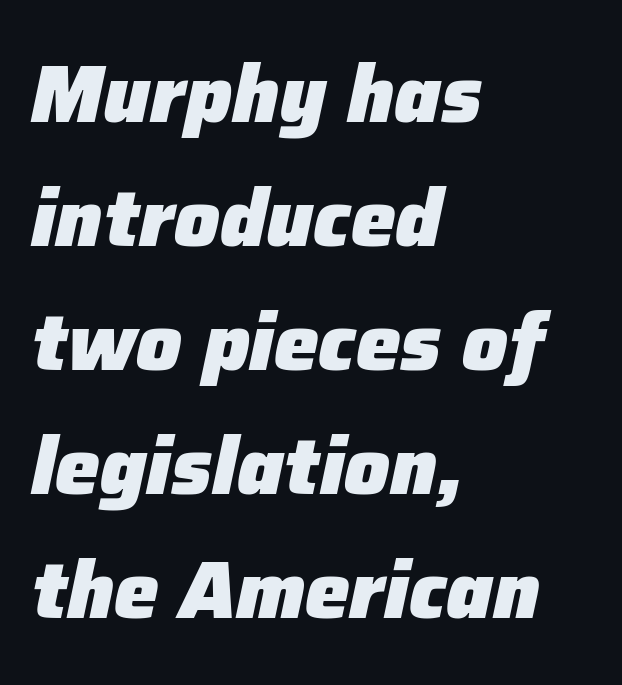
The image shows 80 px heavy type, italic (leaning right); set left-aligned, normal line spacing (1.55x), normal letter spacing, not underlined; low stroke contrast and a medium x-height.
